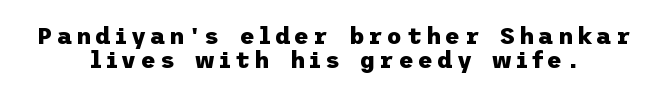
{"italic": "no", "bold": "yes", "underline": "no", "align": "center", "line_spacing": "tight", "line_spacing_ratio": 1.04, "glyph_px": 23}
